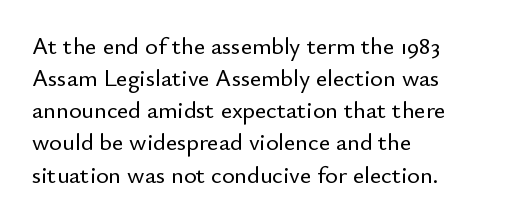
The image shows 24 px text type, upright; set left-aligned, normal line spacing (1.34x), normal letter spacing, not underlined.
